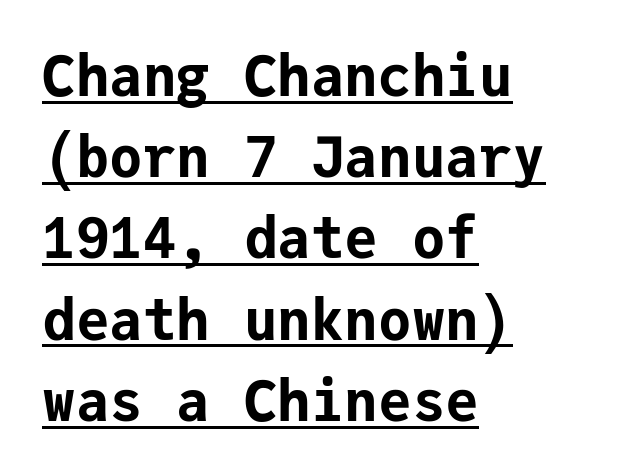
Looks like terminal output: every glyph gets an equal slot. A typesetter would call this leading conventional body-copy spacing. How are the letters spaced? Ordinarily, with no added tracking. Look at the stroke-to-counter ratio: heavy, a bold. In CSS terms this would be text-align: left. Style check: upright.
